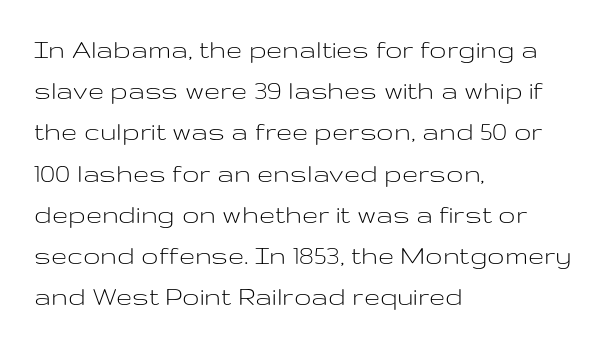
The weight would be labelled regular, book, light, or lighter still. The gap between lines stays unmarked. The passage shown stacks its lines at a standard gap. A typesetter would call this zero additional tracking. The letters carry no serifs — their stems end cleanly without finishing strokes. The ragged edge is on the right, which tells us the setting is flush left.
